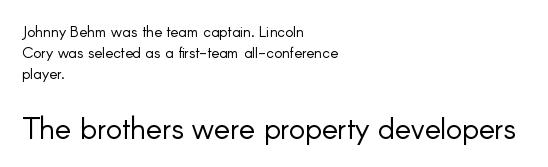
{"serif": "no", "italic": "no", "bold": "no", "weight": "light", "width": "normal", "stroke_contrast": "low", "x_height": "small", "monospaced": "no", "underline": "no", "align": "left", "line_spacing": "normal", "line_spacing_ratio": 1.39, "letter_spacing": "normal", "letter_spacing_em": 0.0, "larger_block": "second", "size_ratio": 2.0, "glyph_px": 30}
